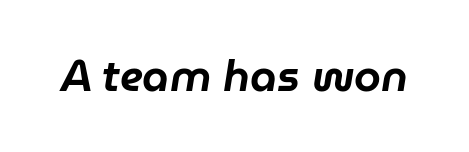
{"italic": "yes", "lean": "right", "slant_degrees": 9, "width": "normal", "stroke_contrast": "low", "x_height": "medium", "monospaced": "no", "underline": "no", "letter_spacing": "normal", "letter_spacing_em": 0.0, "glyph_px": 43}
